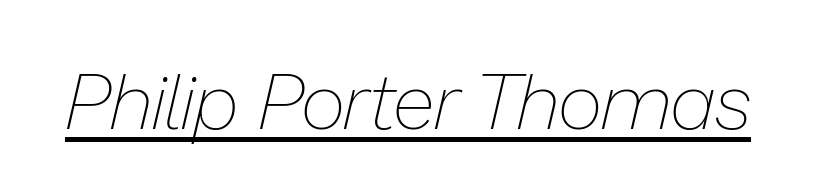
Q: Is the text bold? A: No.
Q: Is the text italic (slanted)? A: Yes, it leans right by about 13 degrees.
Q: Is the text underlined? A: Yes.
Q: Is the spacing between letters normal or unusually wide? A: Normal.
Q: Width (condensed, normal, or wide)? A: Normal.
Q: Stroke contrast? A: Low.
Q: x-height? A: Medium.
Q: Monospaced? A: No.
